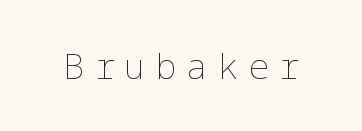
The image shows 35 px thin type, upright; set unusually wide letter spacing (+0.28 em), not underlined; low stroke contrast and a medium x-height.
